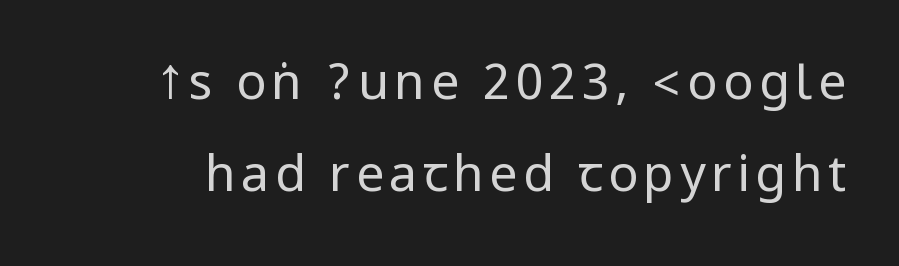
Q: Is the text bold? A: No.
Q: Is the text italic (slanted)? A: No, it is upright.
Q: Is the typeface a serif or a sans-serif typeface? A: Sans-serif.
Q: Is the text underlined? A: No.
Q: Width (condensed, normal, or wide)? A: Condensed.
Q: Stroke contrast? A: Low.
